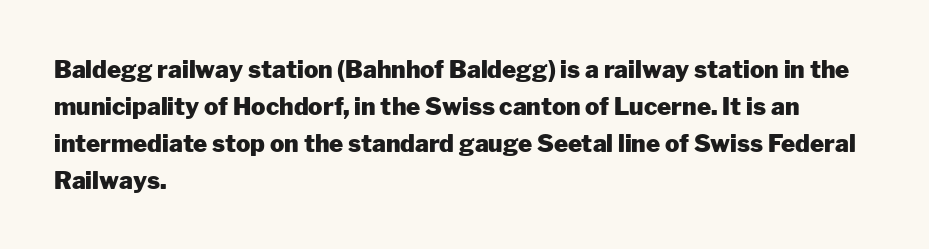
These lines sit exactly where default settings would place them. Descenders are the only things crossing below the line. As a designer I'd log this as weight 700, bold. Where is the straight margin? On the left. The axis of the letterforms is exactly vertical. No extra tracking has been applied to these lines.
